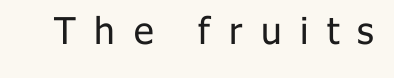
{"serif": "no", "italic": "no", "bold": "no", "weight": "regular", "width": "normal", "stroke_contrast": "low", "x_height": "medium", "monospaced": "no", "underline": "no", "letter_spacing": "wide", "letter_spacing_em": 0.5, "glyph_px": 37}
